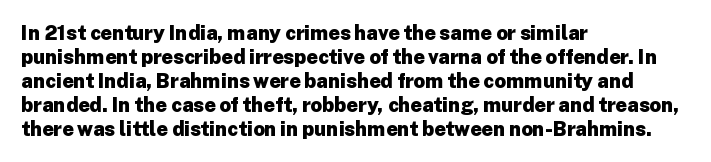
The image shows 20 px bold type, upright; set left-aligned, line spacing 1.2x, normal letter spacing, not underlined.
